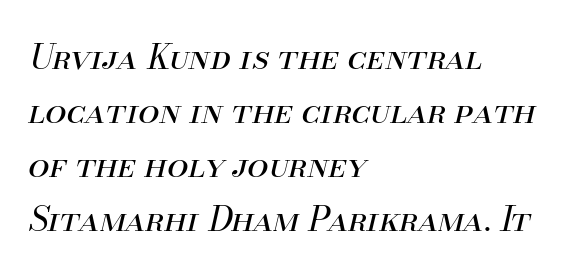
{"italic": "yes", "lean": "right", "slant_degrees": 13, "bold": "no", "weight": "regular", "width": "normal", "stroke_contrast": "medium", "x_height": "small", "monospaced": "no", "underline": "no", "align": "left", "line_spacing": "normal", "line_spacing_ratio": 1.59, "letter_spacing": "normal", "letter_spacing_em": 0.0, "glyph_px": 34}
